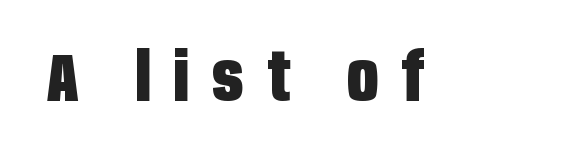
Q: Is the text bold? A: Yes.
Q: Is the text italic (slanted)? A: No, it is upright.
Q: Is the typeface a serif or a sans-serif typeface? A: Sans-serif.
Q: Is the text underlined? A: No.
Q: Is the spacing between letters normal or unusually wide? A: Unusually wide.
Q: Width (condensed, normal, or wide)? A: Condensed.
Q: Stroke contrast? A: Low.
Q: x-height? A: Large.
Q: Monospaced? A: No.
